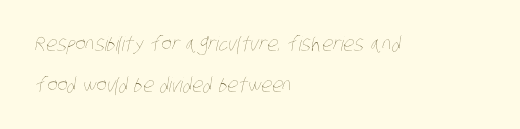
The image shows 20 px text type; set left-aligned, loose line spacing (2.05x), normal letter spacing, not underlined.
